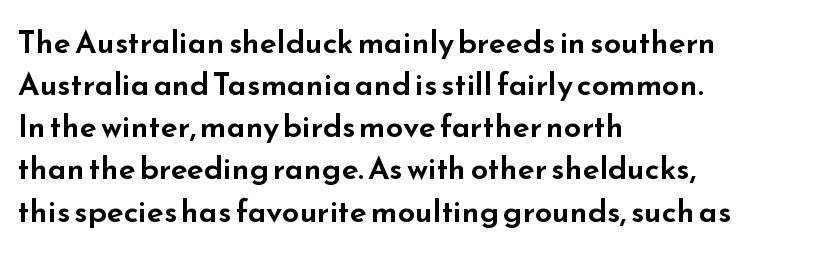
{"serif": "no", "italic": "no", "width": "wide", "stroke_contrast": "low", "x_height": "small", "monospaced": "no", "underline": "no", "align": "left", "line_spacing": "normal", "line_spacing_ratio": 1.36, "letter_spacing": "normal", "letter_spacing_em": 0.0, "glyph_px": 31}
